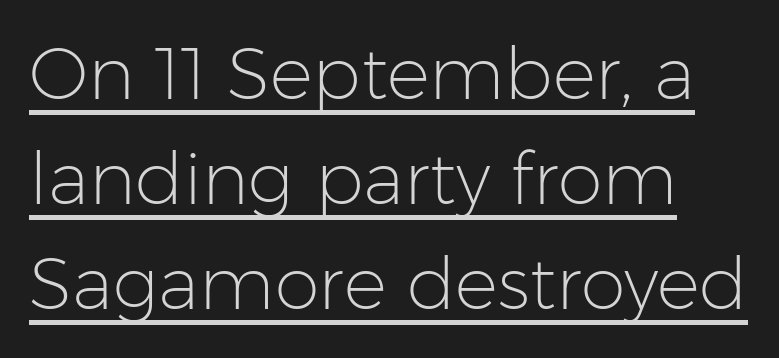
{"serif": "no", "italic": "no", "bold": "no", "weight": "light", "width": "normal", "stroke_contrast": "low", "x_height": "medium", "monospaced": "no", "underline": "yes", "align": "left", "line_spacing": "normal", "line_spacing_ratio": 1.46, "letter_spacing": "normal", "letter_spacing_em": 0.0, "glyph_px": 72}
